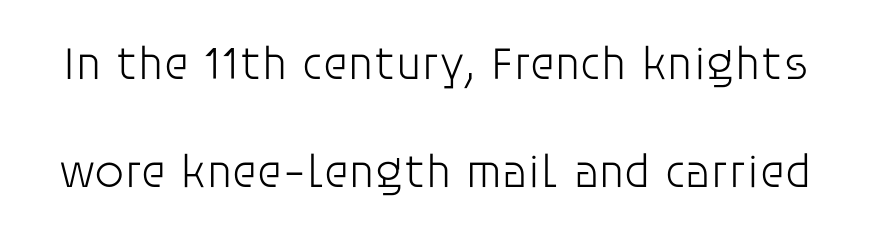
{"serif": "no", "italic": "no", "bold": "no", "weight": "light", "width": "normal", "stroke_contrast": "low", "x_height": "large", "monospaced": "no", "underline": "no", "line_spacing": "loose", "line_spacing_ratio": 2.3, "letter_spacing": "normal", "letter_spacing_em": 0.0, "glyph_px": 47}
